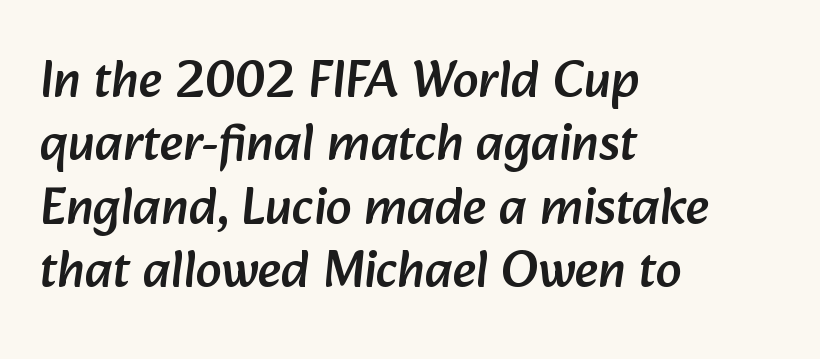
Character widths vary here, with narrow letters taking less room than wide ones. The lines are quadded left. Nothing unusual about the tracking: characters are spaced as the font intends. Examine the stroke ends and you'll find no serifs. The gap between lines stays unmarked.
